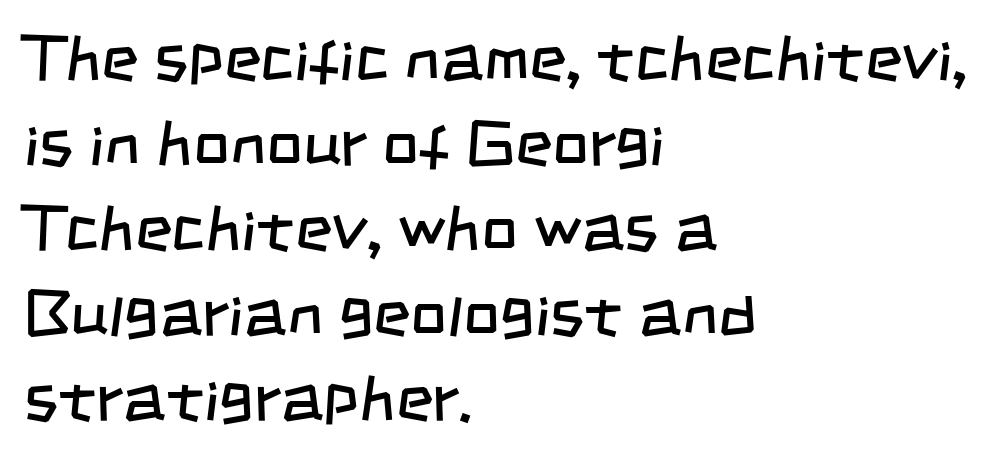
Q: Is the text bold? A: No.
Q: Is the typeface a serif or a sans-serif typeface? A: Sans-serif.
Q: Is the text underlined? A: No.
Q: How is the paragraph aligned? A: Left-aligned.
Q: Is the spacing between letters normal or unusually wide? A: Normal.
Q: Is the spacing between lines tight, normal or loose? A: Normal.
Q: Width (condensed, normal, or wide)? A: Condensed.
Q: Stroke contrast? A: Low.
Q: x-height? A: Large.
Q: Monospaced? A: No.
